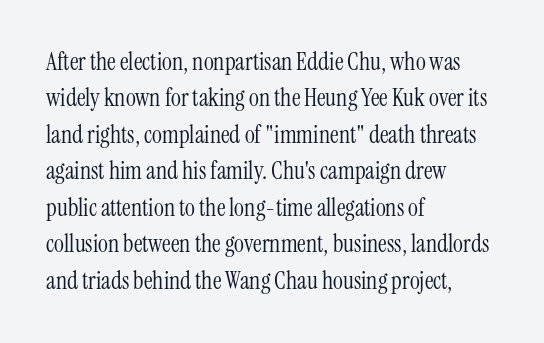
{"italic": "no", "bold": "no", "underline": "no", "align": "left", "line_spacing": "normal", "line_spacing_ratio": 1.52, "letter_spacing": "normal", "letter_spacing_em": 0.0, "glyph_px": 24}
